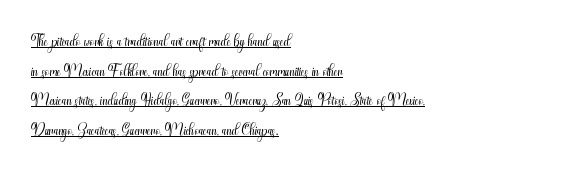
{"bold": "no", "underline": "yes", "align": "left", "line_spacing": "normal", "line_spacing_ratio": 1.29, "letter_spacing": "normal", "letter_spacing_em": 0.0, "glyph_px": 23}
